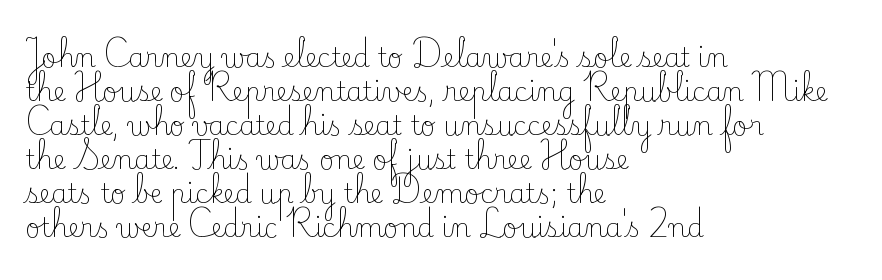
Q: Is the text bold? A: No.
Q: Is the text italic (slanted)? A: No, it is upright.
Q: Is the text underlined? A: No.
Q: How is the paragraph aligned? A: Left-aligned.
Q: Is the spacing between letters normal or unusually wide? A: Normal.
Q: Is the spacing between lines tight, normal or loose? A: Normal.
